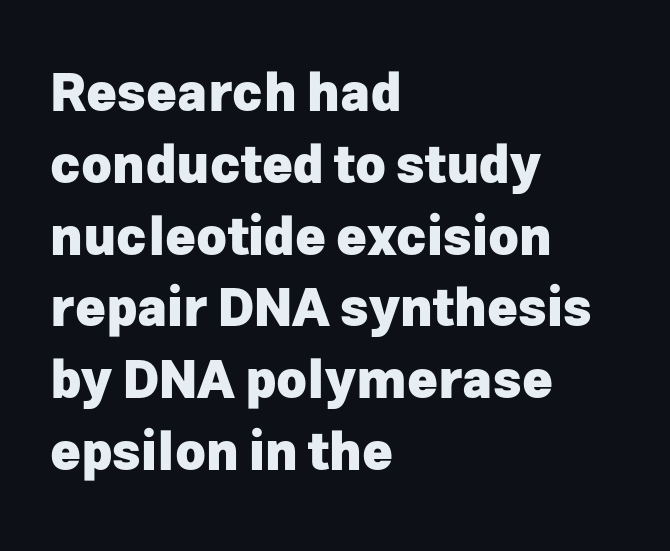
Each letter keeps its own natural width here, so spacing adapts to shape. Every row of glyphs begins at an identical x-position on the left. Regular leading. Here the glyphs are tracked normally, forming tight word shapes. The lettering holds an erect, upright posture throughout. Compared with an ordinary text face, these strokes are far heavier — a full bold.
